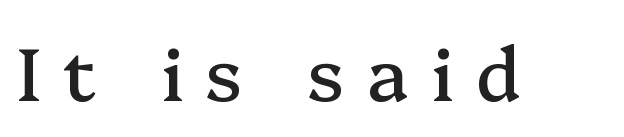
Q: Is the text italic (slanted)? A: No, it is upright.
Q: Is the typeface a serif or a sans-serif typeface? A: Serif.
Q: Is the text underlined? A: No.
Q: Is the spacing between letters normal or unusually wide? A: Unusually wide.
Q: Width (condensed, normal, or wide)? A: Normal.
Q: Stroke contrast? A: Medium.
Q: x-height? A: Medium.
Q: Monospaced? A: No.
